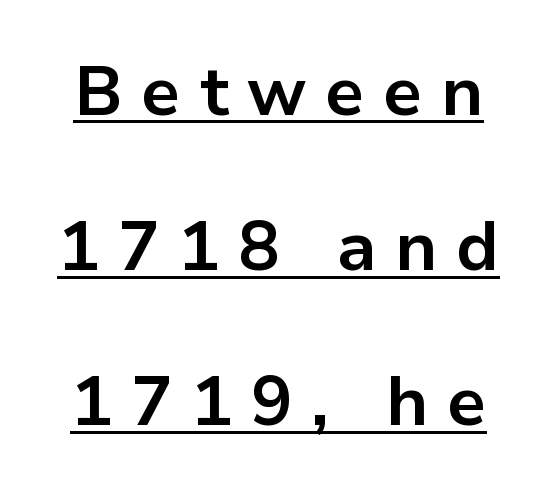
The image shows 69 px bold sans-serif type, upright; set loose line spacing (2.25x), unusually wide letter spacing (+0.27 em), underlined; low stroke contrast and a medium x-height.
